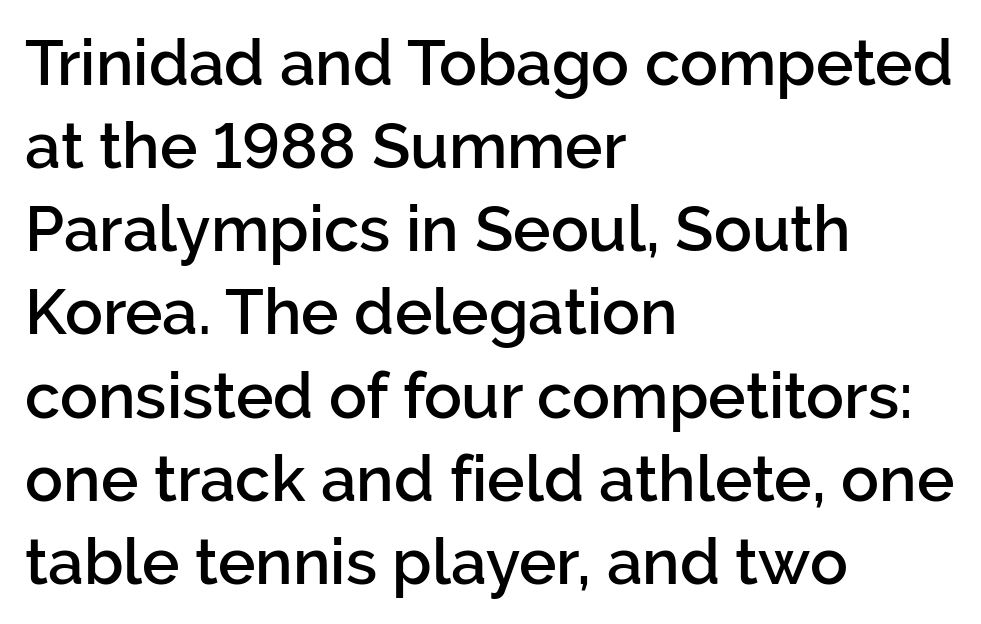
Rule under the text: the space is simply empty. The axis of the letterforms is exactly vertical. This sample is left-justified, so line endings fall wherever the words run out. The characters display no serif detailing; their extremities are plain.
